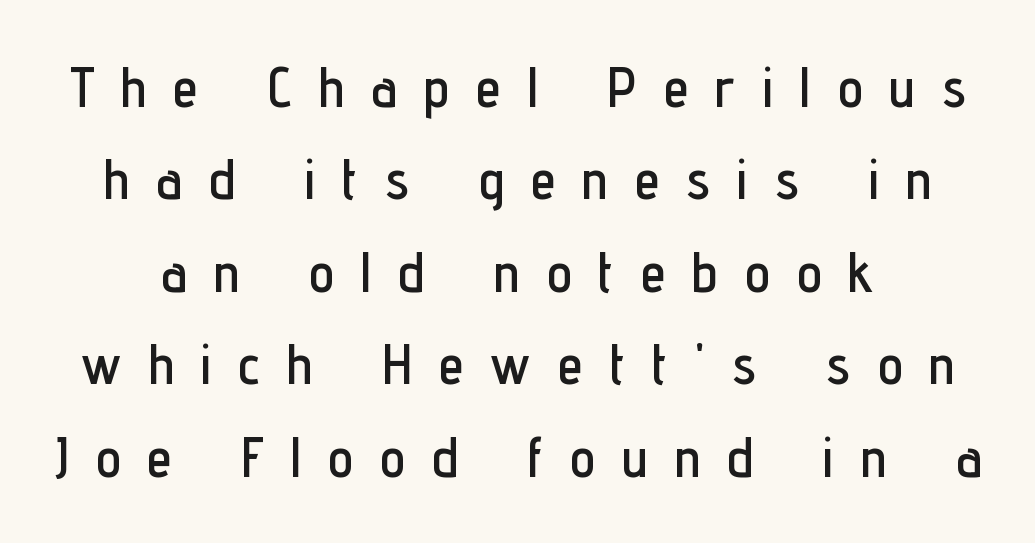
Q: Is the text italic (slanted)? A: No, it is upright.
Q: Is the typeface a serif or a sans-serif typeface? A: Sans-serif.
Q: Is the text underlined? A: No.
Q: How is the paragraph aligned? A: Centered.
Q: Is the spacing between letters normal or unusually wide? A: Unusually wide.
Q: Is the spacing between lines tight, normal or loose? A: Normal.
Q: Width (condensed, normal, or wide)? A: Condensed.
Q: Stroke contrast? A: Low.
Q: x-height? A: Medium.
Q: Monospaced? A: No.
